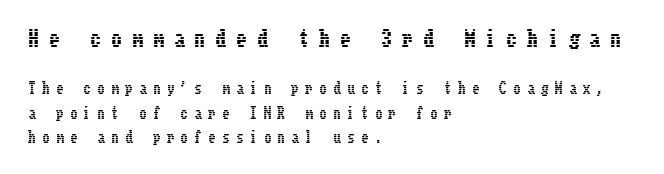
Note: larger setting up top, smaller setting below. In CSS terms this would be text-align: left. Italic: no, the glyphs are upright roman. How are the letters spaced? Widely, with obvious added tracking. Clear beneath every line of the passage.
